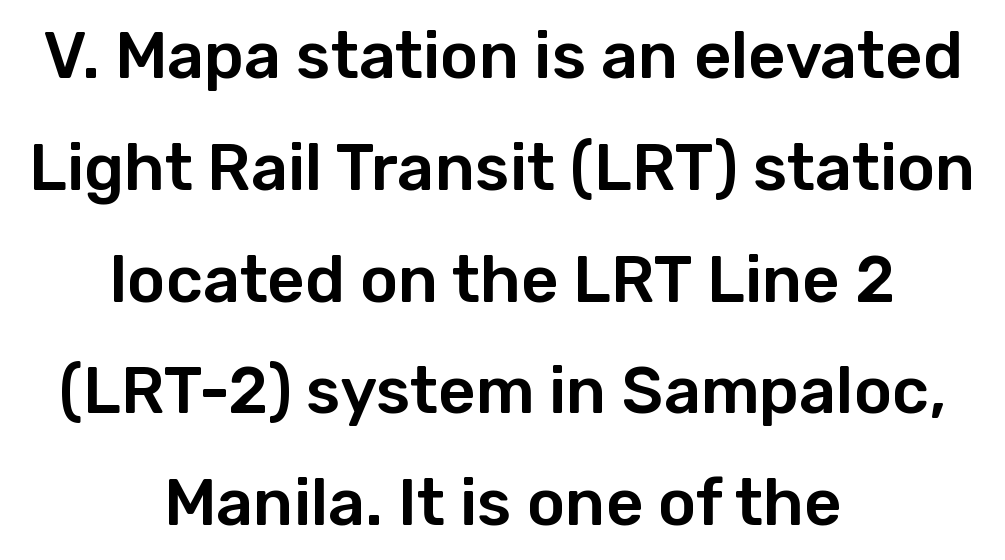
{"serif": "no", "italic": "no", "width": "normal", "stroke_contrast": "low", "x_height": "medium", "monospaced": "no", "underline": "no", "align": "center", "line_spacing_ratio": 1.72, "letter_spacing": "normal", "letter_spacing_em": 0.0, "glyph_px": 65}
